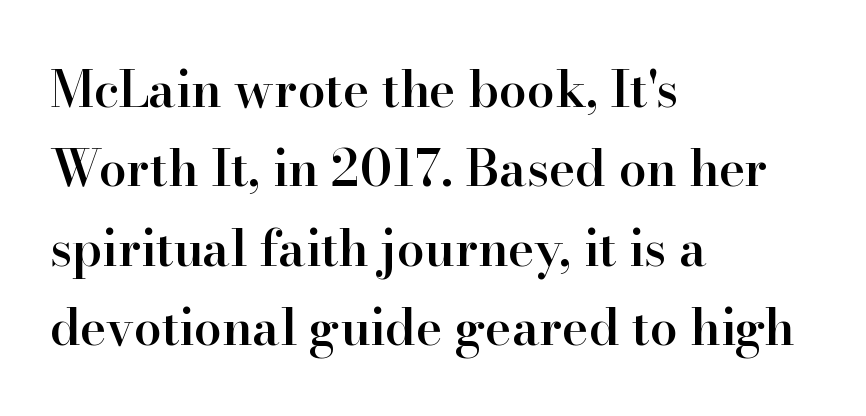
Q: Is the text bold? A: Semi-bold.
Q: Is the text italic (slanted)? A: No, it is upright.
Q: Is the typeface a serif or a sans-serif typeface? A: Serif.
Q: Is the text underlined? A: No.
Q: How is the paragraph aligned? A: Left-aligned.
Q: Is the spacing between letters normal or unusually wide? A: Normal.
Q: Is the spacing between lines tight, normal or loose? A: Normal.
Q: Width (condensed, normal, or wide)? A: Normal.
Q: Stroke contrast? A: High.
Q: x-height? A: Small.
Q: Monospaced? A: No.
